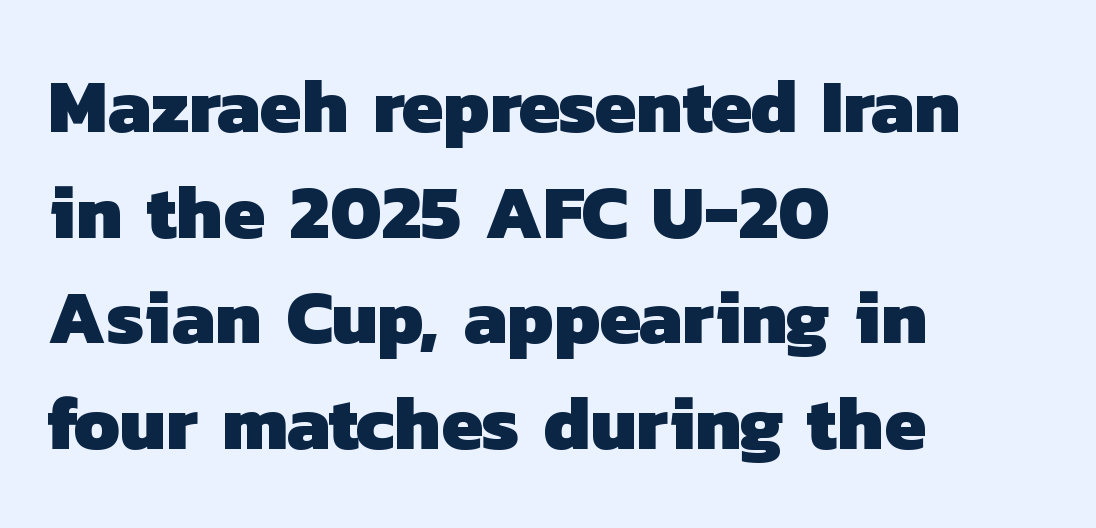
The image shows 76 px heavy sans-serif type; set left-aligned, normal line spacing (1.39x), normal letter spacing, not underlined; low stroke contrast and a medium x-height.
